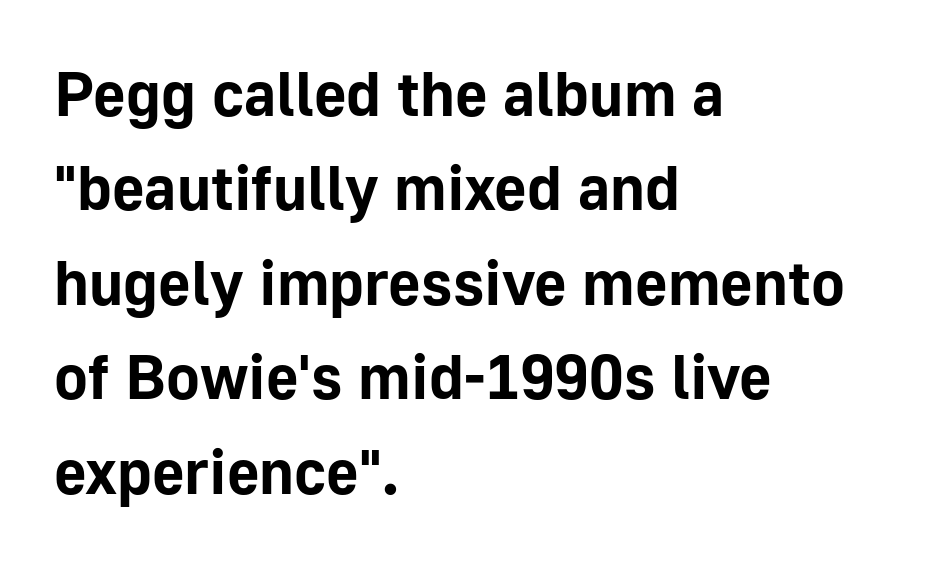
{"serif": "no", "italic": "no", "bold": "yes", "weight": "bold", "width": "normal", "stroke_contrast": "low", "x_height": "medium", "monospaced": "no", "underline": "no", "align": "left", "line_spacing": "normal", "line_spacing_ratio": 1.5, "letter_spacing": "normal", "letter_spacing_em": 0.0, "glyph_px": 63}
